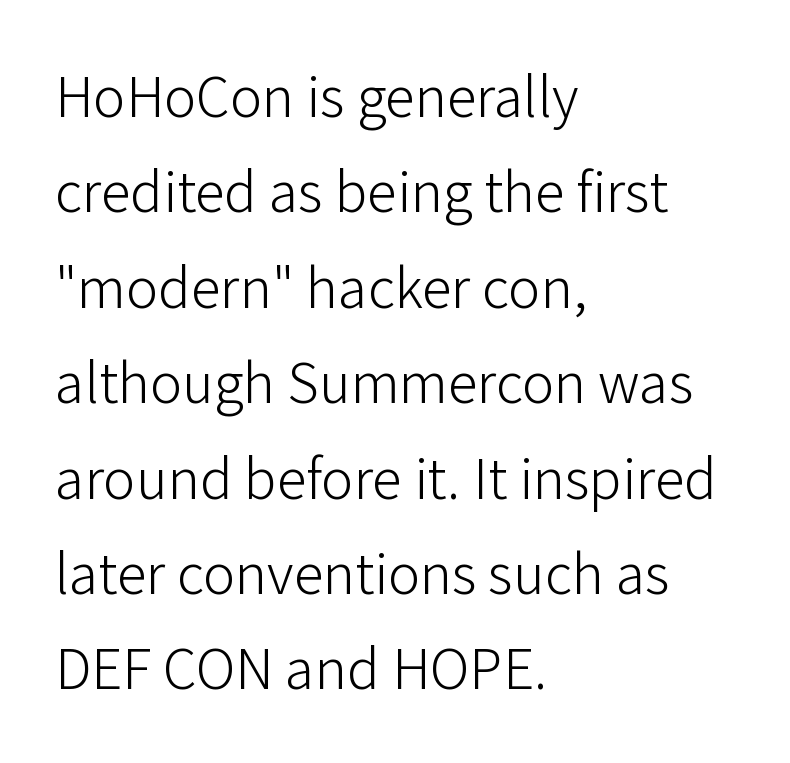
{"serif": "no", "italic": "no", "bold": "no", "weight": "light", "width": "normal", "stroke_contrast": "low", "x_height": "medium", "monospaced": "no", "underline": "no", "align": "left", "line_spacing": "normal", "line_spacing_ratio": 1.59, "letter_spacing": "normal", "letter_spacing_em": 0.0, "glyph_px": 60}
